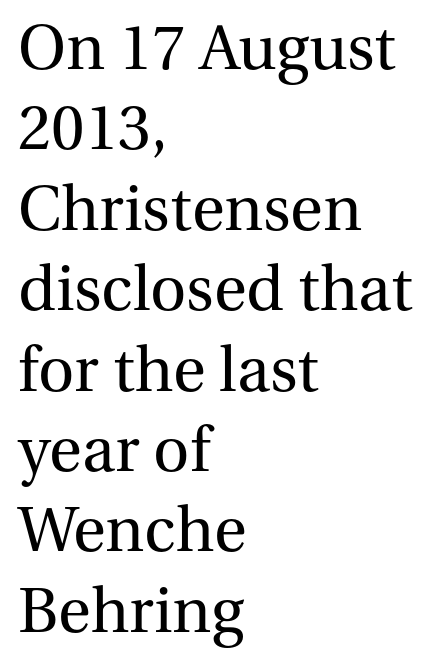
{"serif": "yes", "italic": "no", "bold": "no", "weight": "regular", "width": "normal", "stroke_contrast": "medium", "x_height": "medium", "monospaced": "no", "underline": "no", "align": "left", "line_spacing_ratio": 1.2, "letter_spacing": "normal", "letter_spacing_em": 0.0, "glyph_px": 67}
